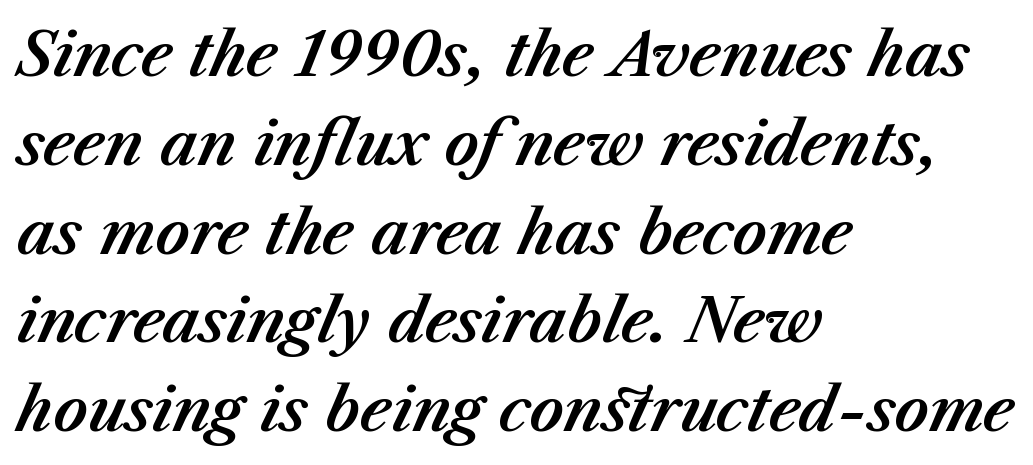
The image shows 60 px text type, italic (leaning right); set left-aligned, normal line spacing (1.48x), normal letter spacing, not underlined; medium stroke contrast and a medium x-height.
